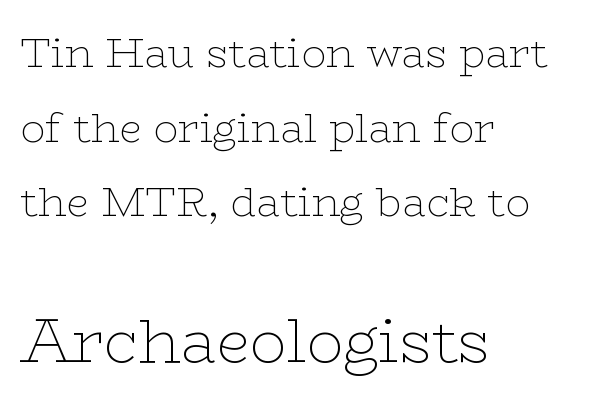
{"serif": "yes", "italic": "no", "bold": "no", "weight": "thin", "width": "wide", "stroke_contrast": "low", "x_height": "medium", "monospaced": "no", "underline": "no", "align": "left", "line_spacing_ratio": 1.82, "letter_spacing": "normal", "letter_spacing_em": 0.0, "larger_block": "second", "size_ratio": 1.49, "glyph_px": 61}
